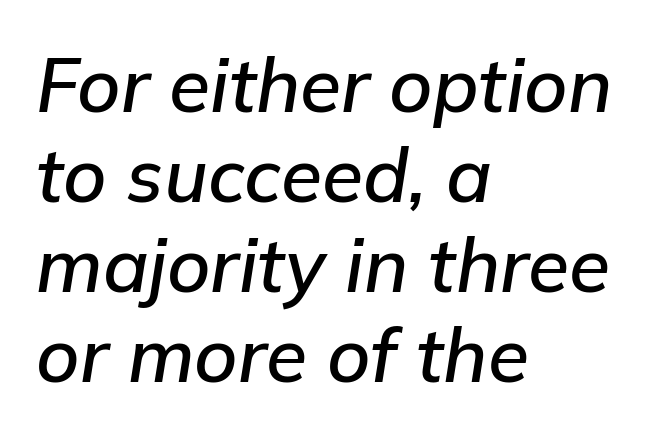
Q: Is the text italic (slanted)? A: Yes, it leans right by about 9 degrees.
Q: Is the text underlined? A: No.
Q: How is the paragraph aligned? A: Left-aligned.
Q: Is the spacing between letters normal or unusually wide? A: Normal.
Q: Width (condensed, normal, or wide)? A: Normal.
Q: Stroke contrast? A: Low.
Q: x-height? A: Medium.
Q: Monospaced? A: No.
